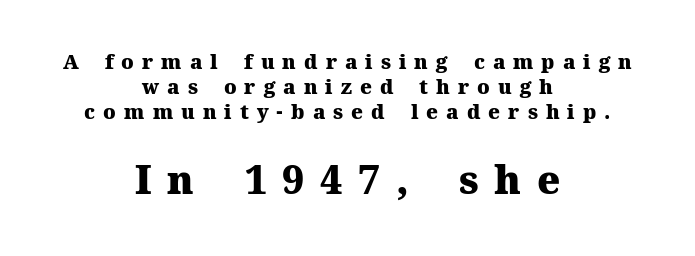
A typesetter would mark this as roman, not italic. The rows are spaced the way most documents space them. Quick note: underline off. The rendering uses natural spacing where letterforms have individual widths. The passage shown has open, widely tracked lettering throughout. This rendering employs a face with finishing strokes, i.e., a serif.
